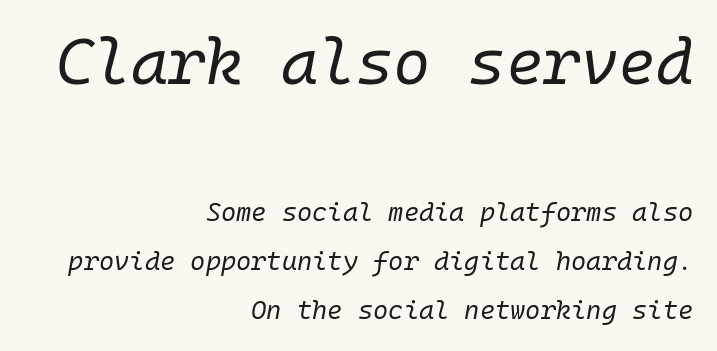
The image shows 64 px regular-weight type, italic (leaning right), monospaced; set right-aligned, line spacing 1.89x, normal letter spacing, not underlined; the first (top) block is 2.46x larger; low stroke contrast and a medium x-height.
